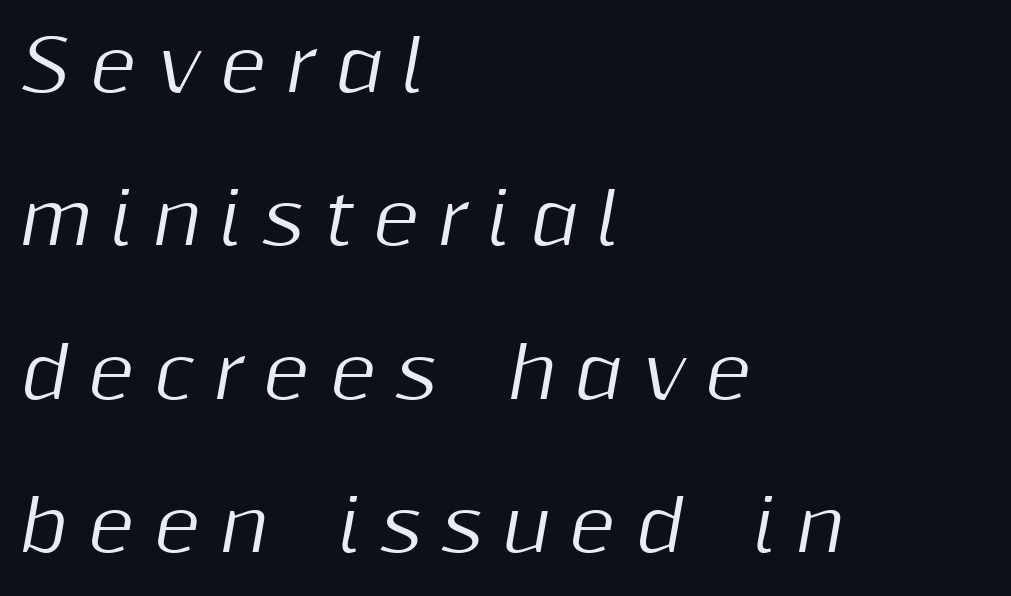
The passage shown has open, widely tracked lettering throughout. Beneath every word, the page is bare. The typesetter chose a ragged-right arrangement here. Quick note: interline space is abundant.
